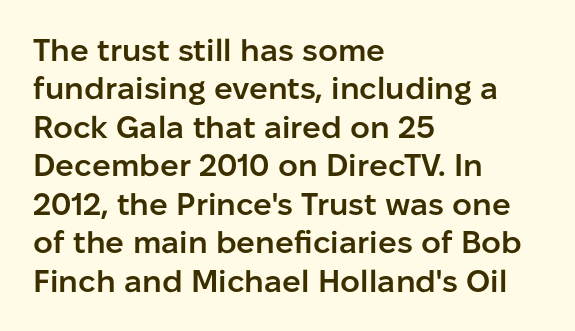
{"serif": "no", "italic": "no", "bold": "semi", "weight": "semibold", "width": "normal", "stroke_contrast": "low", "x_height": "medium", "monospaced": "no", "underline": "no", "align": "left", "line_spacing_ratio": 1.24, "letter_spacing": "normal", "letter_spacing_em": 0.0, "glyph_px": 31}
